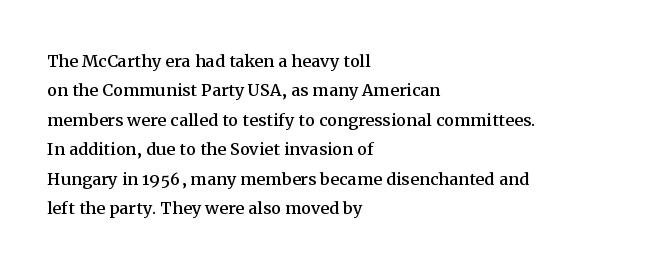
Reading down the block, your eye returns to a fixed left position each line. The type sits square on the baseline with zero lean. The space directly below the letters is spotless. Notice how descenders clear the ascenders below comfortably — that's standard leading. Each word holds together tightly as a unit, with standard inter-letter gaps.
